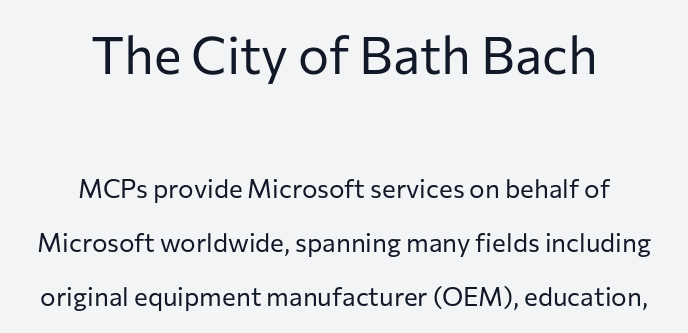
The typeface chosen for these lines omits serifs. This sample trades compactness for vertical openness between lines. Stem width sits at or under what a default text font uses. Here the designer chose a conventional face with non-uniform glyph widths. The paragraph has two soft edges and a firm central axis. The face used here appears at its bigger size in the upper chunk.
